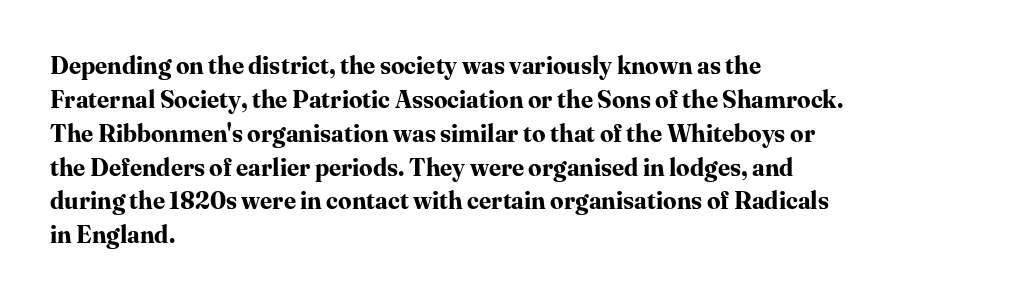
Q: Is the text bold? A: Yes.
Q: Is the text italic (slanted)? A: No, it is upright.
Q: Is the text underlined? A: No.
Q: How is the paragraph aligned? A: Left-aligned.
Q: Is the spacing between letters normal or unusually wide? A: Normal.
Q: Is the spacing between lines tight, normal or loose? A: Normal.
